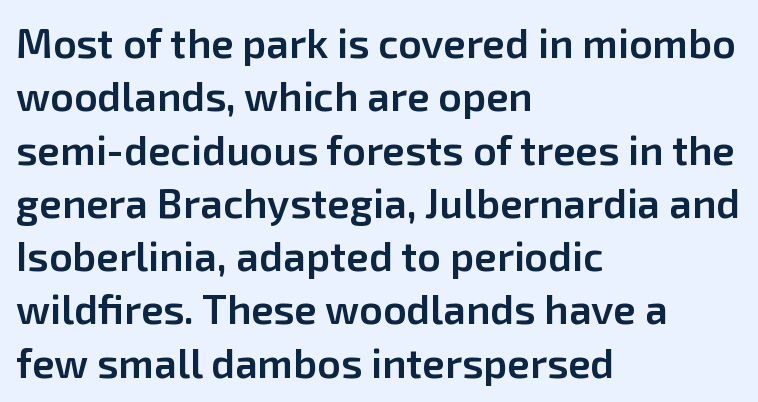
{"serif": "no", "italic": "no", "bold": "semi", "weight": "semibold", "width": "normal", "stroke_contrast": "low", "x_height": "medium", "monospaced": "no", "underline": "no", "align": "left", "line_spacing": "normal", "line_spacing_ratio": 1.3, "letter_spacing": "normal", "letter_spacing_em": 0.0, "glyph_px": 41}
